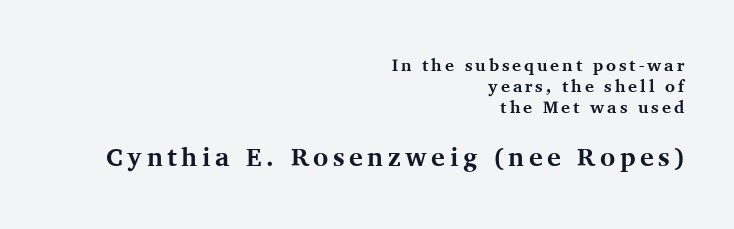
The image shows 26 px bold type, upright; set right-aligned, line spacing 1.24x, not underlined; the second (bottom) block is 1.53x larger.
